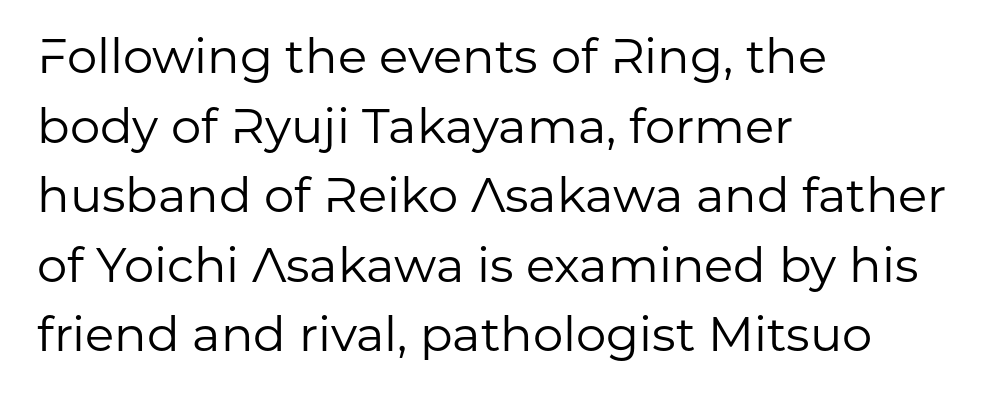
The image shows 48 px regular-weight sans-serif type, upright; set left-aligned, normal line spacing (1.45x), normal letter spacing, not underlined; low stroke contrast and a medium x-height.
